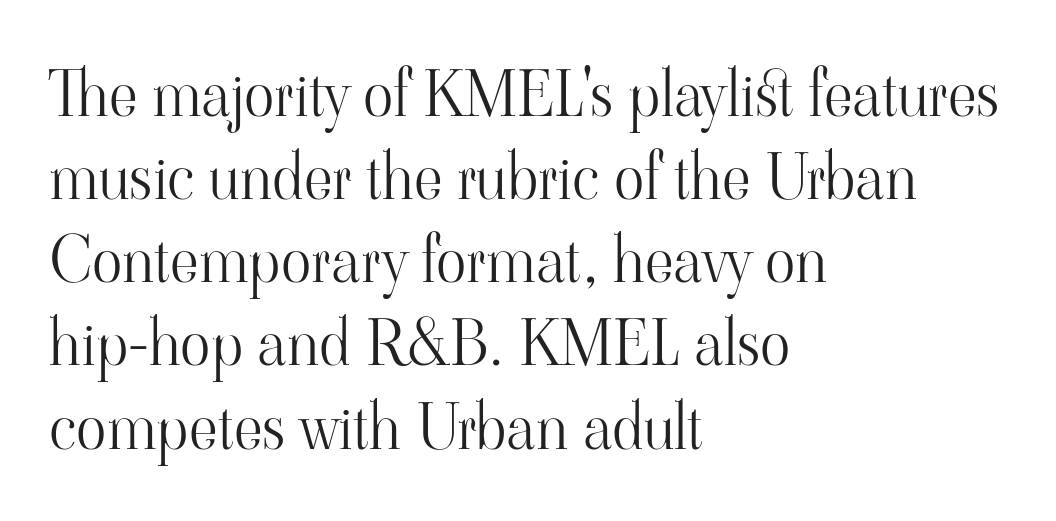
Spacing verdict: proportional, widths tailored to each character. Is the stroke heavy? The answer is a plain regular-or-lighter. Interline gaps are of average width in this sample. Line beginnings align vertically; line endings do not.
